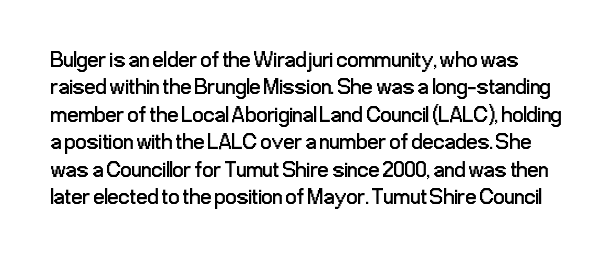
Q: Is the text bold? A: No.
Q: Is the text italic (slanted)? A: No, it is upright.
Q: Is the text underlined? A: No.
Q: Is the spacing between letters normal or unusually wide? A: Normal.
Q: Is the spacing between lines tight, normal or loose? A: Normal.
